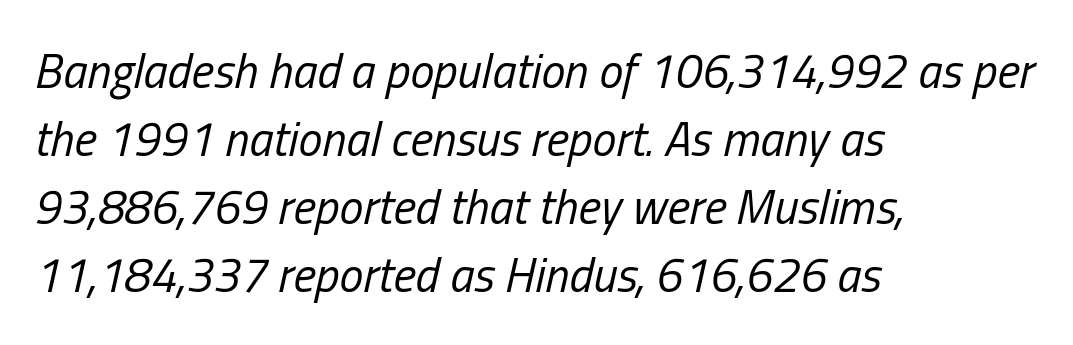
{"italic": "yes", "lean": "right", "slant_degrees": 13, "bold": "no", "weight": "regular", "width": "condensed", "stroke_contrast": "low", "x_height": "medium", "monospaced": "no", "underline": "no", "align": "left", "line_spacing": "normal", "line_spacing_ratio": 1.42, "letter_spacing": "normal", "letter_spacing_em": 0.0, "glyph_px": 48}
